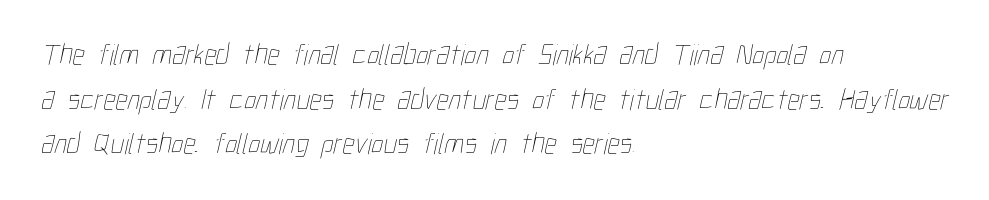
Vertically, the passage feels balanced, rows spaced as you'd expect. Varying glyph widths throughout — classic text-font behaviour. The letters sit at their default tracking, neither squeezed nor spread. Is the type heavy? It reads as light-to-regular instead. This rendering uses left alignment, leaving the right contour irregular.
